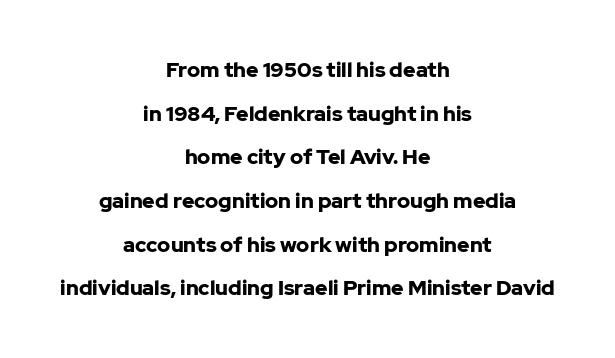
Q: Is the text bold? A: Yes.
Q: Is the text italic (slanted)? A: No, it is upright.
Q: Is the text underlined? A: No.
Q: How is the paragraph aligned? A: Centered.
Q: Is the spacing between letters normal or unusually wide? A: Normal.
Q: Is the spacing between lines tight, normal or loose? A: Loose.
